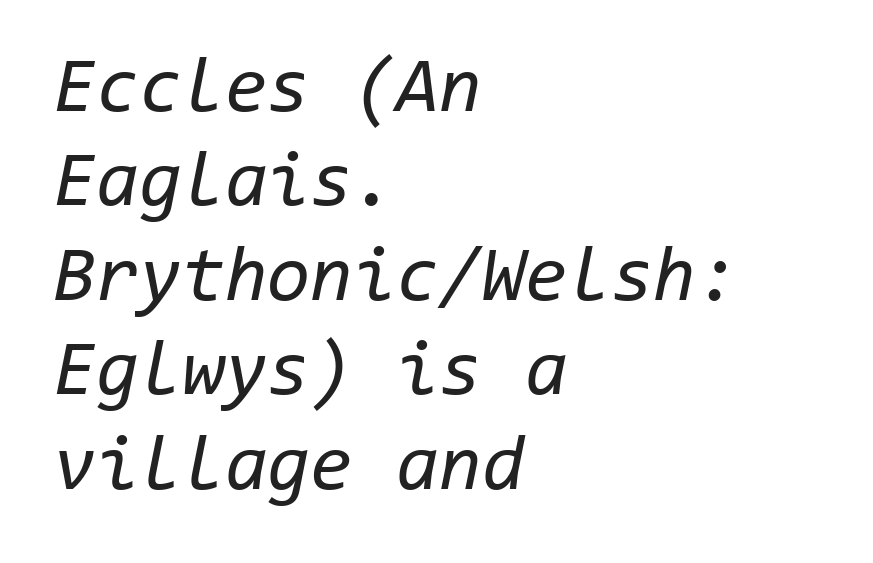
The image shows 78 px regular-weight type, italic (leaning right), monospaced; set left-aligned, line spacing 1.21x, normal letter spacing, not underlined; low stroke contrast and a medium x-height.
